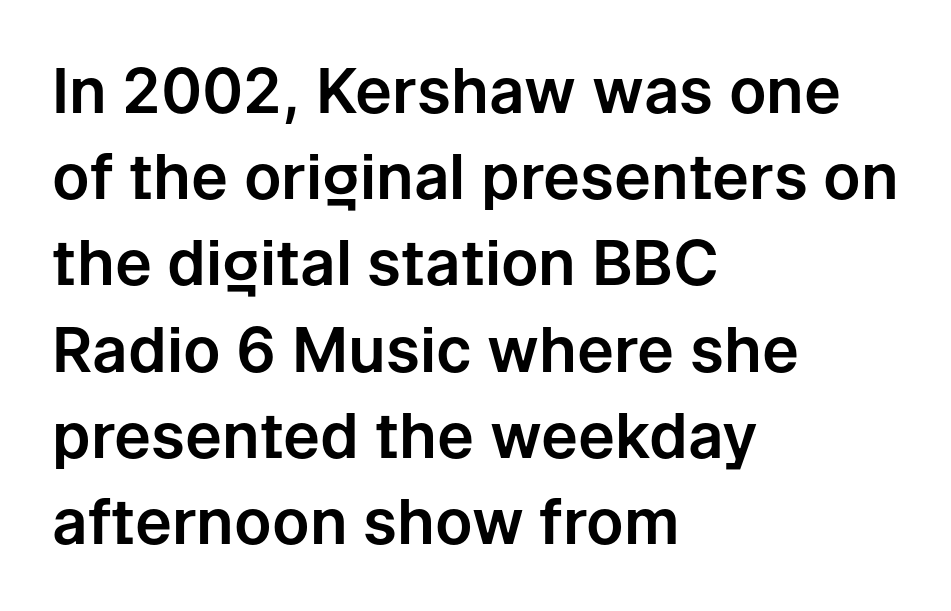
The passage is arranged the way most books set body copy — flush left. Unmarked baselines from the first word to the last. Nobody touched the tracking dial on this one. Vertical spacing — default. You could not count columns in this text — the font is proportionally spaced. Does the lettering tilt? It doesn't — this is upright.
